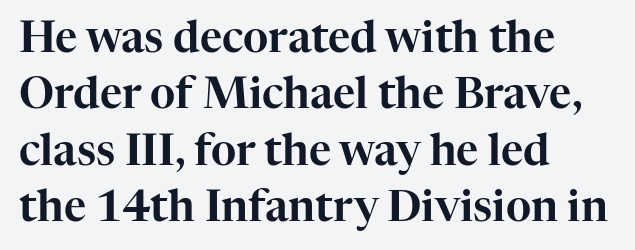
The image shows 43 px serif type, upright; set left-aligned, normal line spacing (1.31x), normal letter spacing, not underlined; high stroke contrast and a medium x-height.
